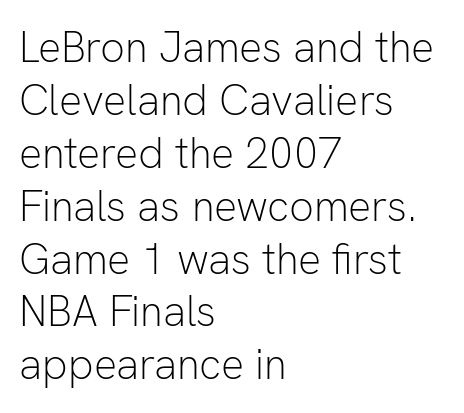
The image shows 43 px light sans-serif type, upright; set left-aligned, line spacing 1.23x, normal letter spacing, not underlined; low stroke contrast and a medium x-height.
